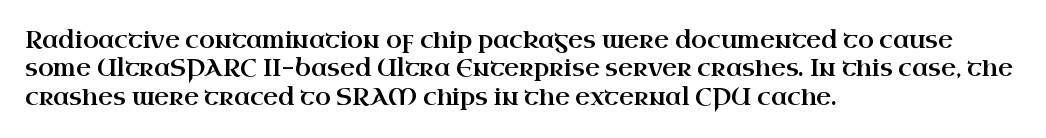
The image shows 23 px text type, upright; set left-aligned, line spacing 1.23x, normal letter spacing, not underlined.
